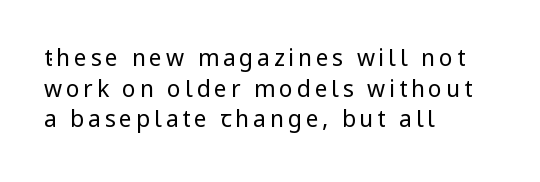
Q: Is the text bold? A: No.
Q: Is the text italic (slanted)? A: No, it is upright.
Q: Is the text underlined? A: No.
Q: How is the paragraph aligned? A: Left-aligned.
Q: Is the spacing between lines tight, normal or loose? A: Normal.
